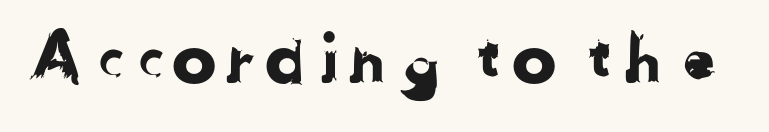
Q: Is the typeface a serif or a sans-serif typeface? A: Sans-serif.
Q: Is the text underlined? A: No.
Q: Width (condensed, normal, or wide)? A: Normal.
Q: Stroke contrast? A: Low.
Q: x-height? A: Medium.
Q: Monospaced? A: No.
